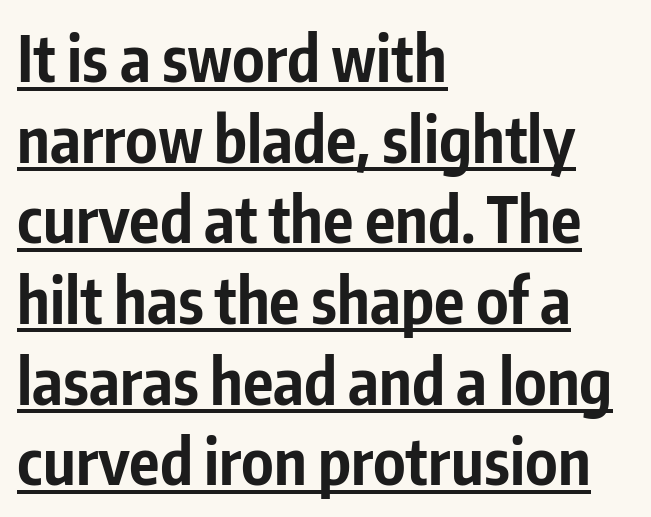
Q: Is the text bold? A: Yes.
Q: Is the text italic (slanted)? A: No, it is upright.
Q: Is the typeface a serif or a sans-serif typeface? A: Sans-serif.
Q: Is the text underlined? A: Yes.
Q: How is the paragraph aligned? A: Left-aligned.
Q: Is the spacing between letters normal or unusually wide? A: Normal.
Q: Is the spacing between lines tight, normal or loose? A: Normal.
Q: Width (condensed, normal, or wide)? A: Condensed.
Q: Stroke contrast? A: Low.
Q: x-height? A: Medium.
Q: Monospaced? A: No.
